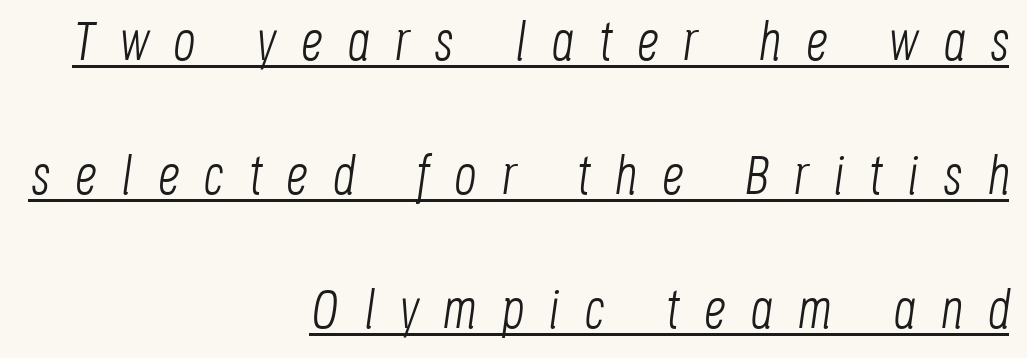
{"italic": "yes", "lean": "right", "slant_degrees": 8, "bold": "no", "weight": "light", "width": "condensed", "stroke_contrast": "low", "x_height": "large", "monospaced": "no", "underline": "yes", "align": "right", "line_spacing": "loose", "line_spacing_ratio": 2.44, "letter_spacing": "wide", "letter_spacing_em": 0.45, "glyph_px": 55}
